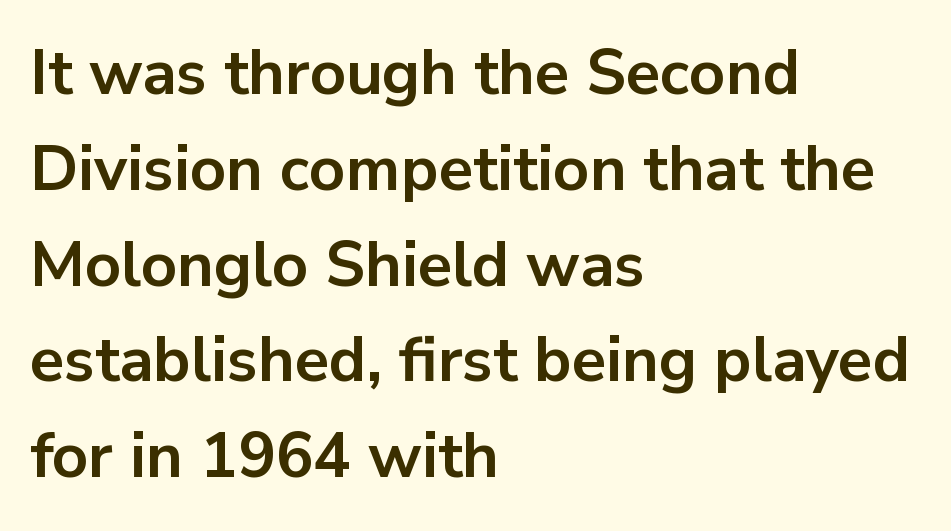
Q: Is the text bold? A: Yes.
Q: Is the text italic (slanted)? A: No, it is upright.
Q: Is the typeface a serif or a sans-serif typeface? A: Sans-serif.
Q: Is the text underlined? A: No.
Q: How is the paragraph aligned? A: Left-aligned.
Q: Is the spacing between letters normal or unusually wide? A: Normal.
Q: Is the spacing between lines tight, normal or loose? A: Normal.
Q: Width (condensed, normal, or wide)? A: Normal.
Q: Stroke contrast? A: Low.
Q: x-height? A: Medium.
Q: Monospaced? A: No.
